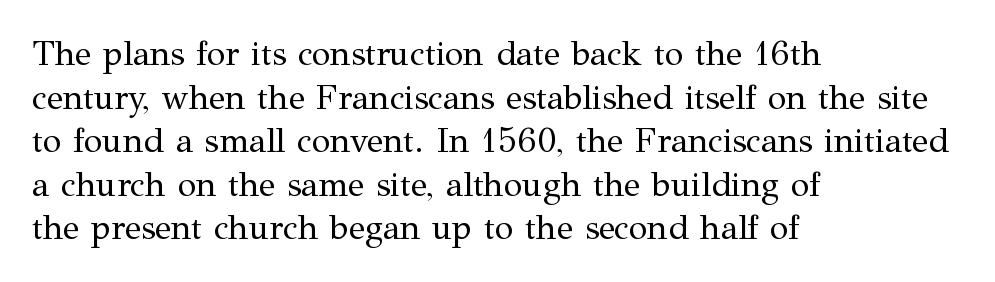
The image shows 34 px regular-weight serif type, upright; set left-aligned, normal line spacing (1.28x), normal letter spacing, not underlined; medium stroke contrast and a medium x-height.
